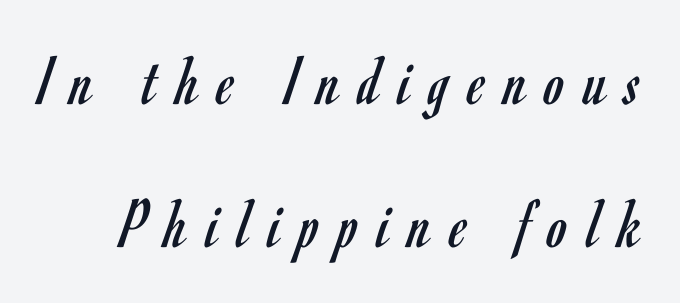
The image shows 72 px regular-weight, condensed sans-serif type; set loose line spacing (1.99x), unusually wide letter spacing (+0.27 em), not underlined; low stroke contrast and a small x-height.
